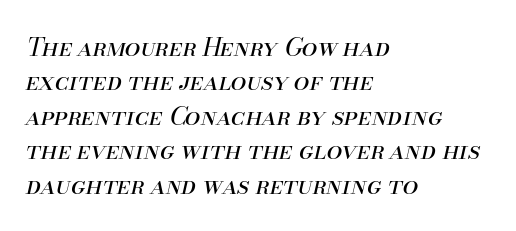
{"italic": "yes", "lean": "right", "slant_degrees": 13, "bold": "no", "underline": "no", "align": "left", "line_spacing": "normal", "line_spacing_ratio": 1.38, "letter_spacing": "normal", "letter_spacing_em": 0.0, "glyph_px": 25}
